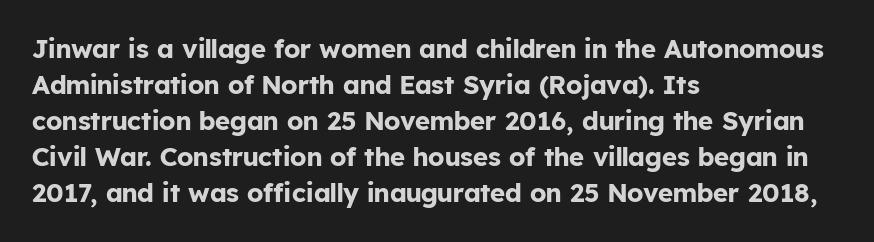
{"italic": "no", "bold": "yes", "underline": "no", "align": "left", "line_spacing": "normal", "line_spacing_ratio": 1.38, "letter_spacing": "normal", "letter_spacing_em": 0.0, "glyph_px": 26}
